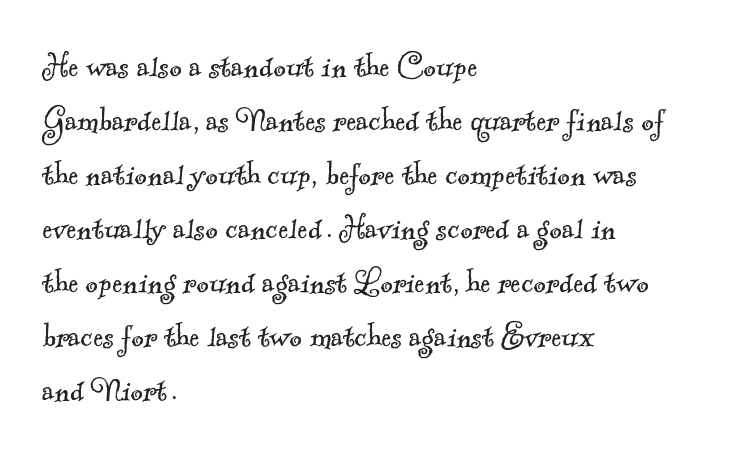
Q: Is the text bold? A: No.
Q: Is the typeface a serif or a sans-serif typeface? A: Serif.
Q: Is the text underlined? A: No.
Q: How is the paragraph aligned? A: Left-aligned.
Q: Is the spacing between letters normal or unusually wide? A: Normal.
Q: Is the spacing between lines tight, normal or loose? A: Normal.
Q: Width (condensed, normal, or wide)? A: Normal.
Q: x-height? A: Small.
Q: Monospaced? A: No.
